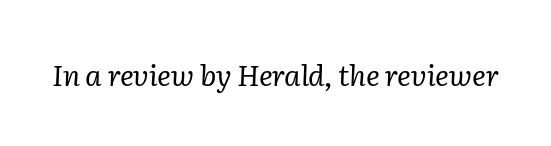
Q: Is the text bold? A: No.
Q: Is the text italic (slanted)? A: Yes, it leans right by about 2 degrees.
Q: Is the typeface a serif or a sans-serif typeface? A: Serif.
Q: Is the text underlined? A: No.
Q: Is the spacing between letters normal or unusually wide? A: Normal.
Q: Width (condensed, normal, or wide)? A: Normal.
Q: Stroke contrast? A: Low.
Q: x-height? A: Medium.
Q: Monospaced? A: No.
